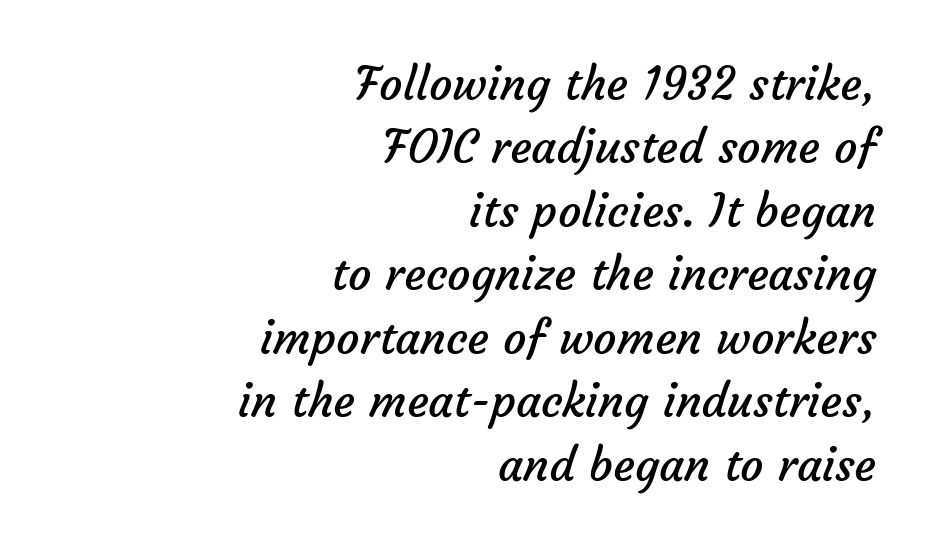
{"serif": "no", "bold": "no", "weight": "regular", "width": "normal", "stroke_contrast": "low", "x_height": "medium", "monospaced": "no", "underline": "no", "align": "right", "line_spacing": "normal", "line_spacing_ratio": 1.38, "letter_spacing": "normal", "letter_spacing_em": 0.0, "glyph_px": 46}
